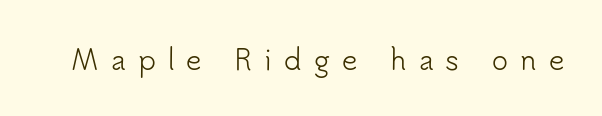
The image shows 27 px text type, upright; set unusually wide letter spacing (+0.45 em), not underlined.
